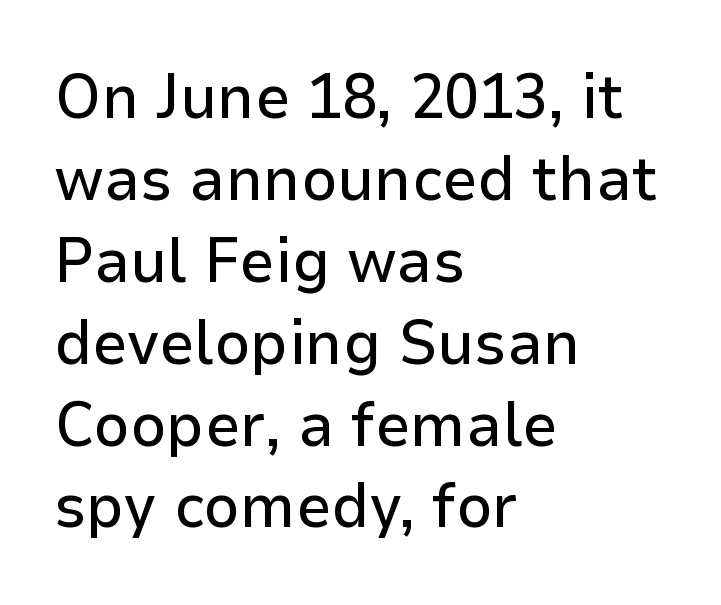
Is this a fixed-width face? No — the glyphs have proportional, varying widths. Vertical spacing — default. A roman cut, with each character standing at attention. The letterforms sit shoulder to shoulder at normal distance. Type without underlining. The letters carry no serifs — their stems end cleanly without finishing strokes.
